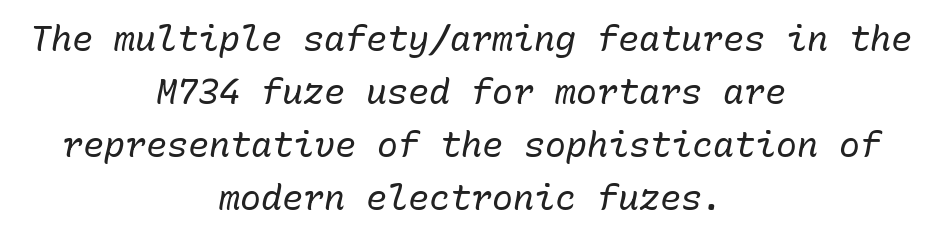
{"italic": "yes", "lean": "right", "slant_degrees": 10, "bold": "no", "weight": "regular", "width": "normal", "stroke_contrast": "low", "x_height": "medium", "monospaced": "yes", "underline": "no", "align": "center", "line_spacing": "normal", "line_spacing_ratio": 1.51, "letter_spacing": "normal", "letter_spacing_em": 0.0, "glyph_px": 35}
